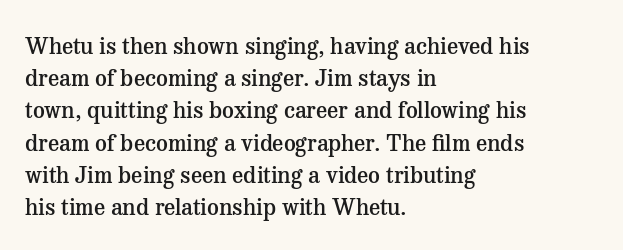
The image shows 23 px text type, upright; set left-aligned, normal line spacing (1.4x), normal letter spacing, not underlined.
